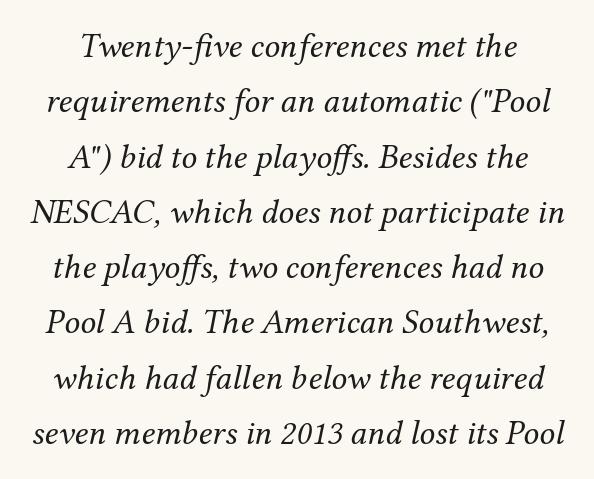
Looks like regular typesetting: each glyph gets only the width it needs. A quiet, ordinary-to-light weight characterises the typeface. Leftover space on each line is divided equally before and after the words. The rendering keeps characters at their native spacing. Compared with typical paragraphs, the rows here are spaced about the same.
